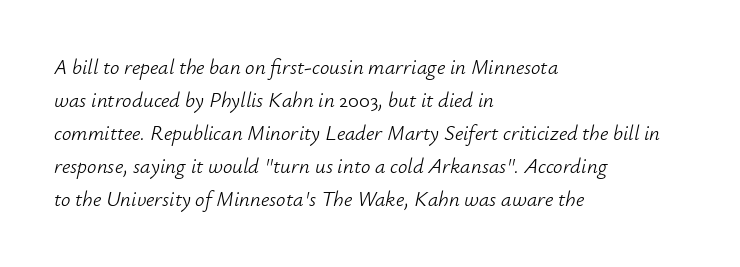
Q: Is the text bold? A: No.
Q: Is the text italic (slanted)? A: Yes, it leans right by about 12 degrees.
Q: Is the text underlined? A: No.
Q: How is the paragraph aligned? A: Left-aligned.
Q: Is the spacing between letters normal or unusually wide? A: Normal.
Q: Is the spacing between lines tight, normal or loose? A: Normal.
